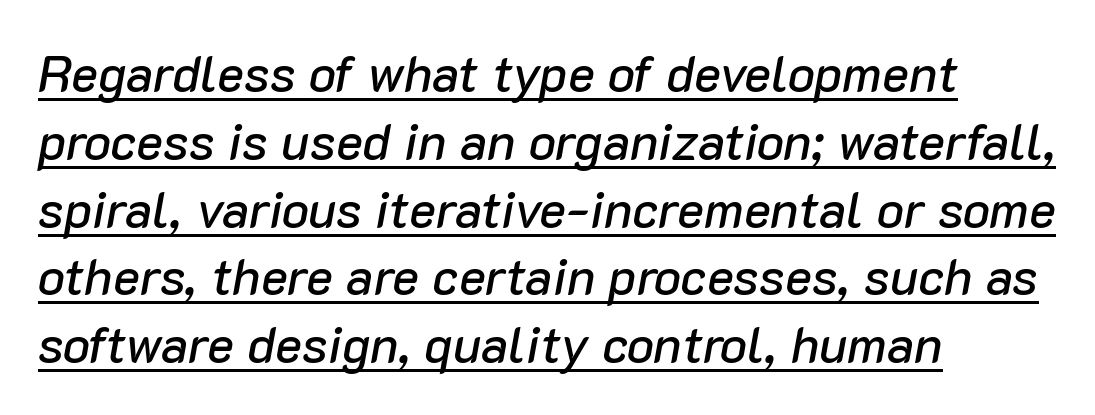
{"italic": "yes", "lean": "right", "slant_degrees": 10, "width": "normal", "stroke_contrast": "low", "x_height": "medium", "monospaced": "no", "underline": "yes", "align": "left", "line_spacing": "normal", "line_spacing_ratio": 1.33, "letter_spacing": "normal", "letter_spacing_em": 0.0, "glyph_px": 51}
